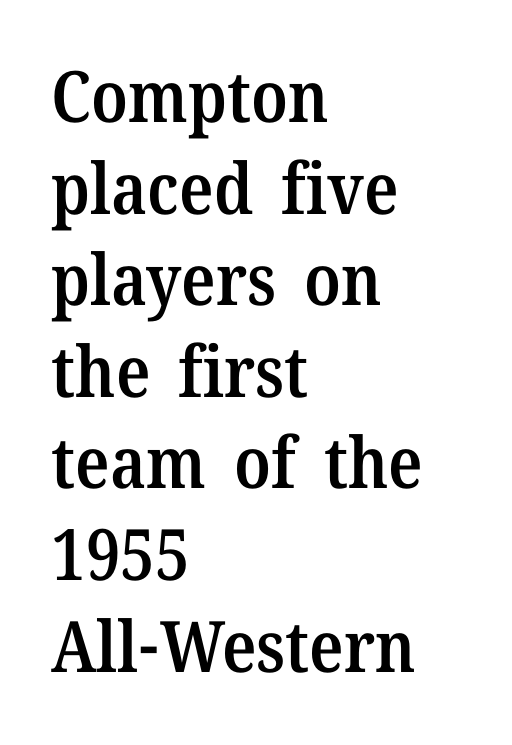
Every stem runs plumb, perpendicular to the baseline. A typesetter would call this proportional, since set widths differ per character. This rendering uses left alignment, leaving the right contour irregular. Observe the serifs anchoring each vertical stroke in this sample.
